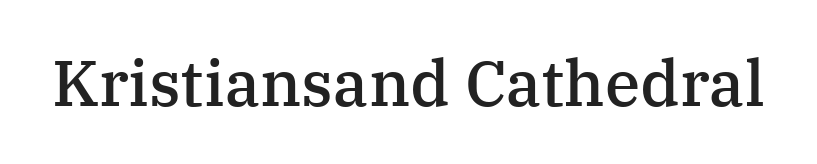
{"serif": "yes", "italic": "no", "bold": "semi", "weight": "semibold", "width": "normal", "stroke_contrast": "medium", "x_height": "medium", "monospaced": "no", "underline": "no", "letter_spacing": "normal", "letter_spacing_em": 0.0, "glyph_px": 64}
